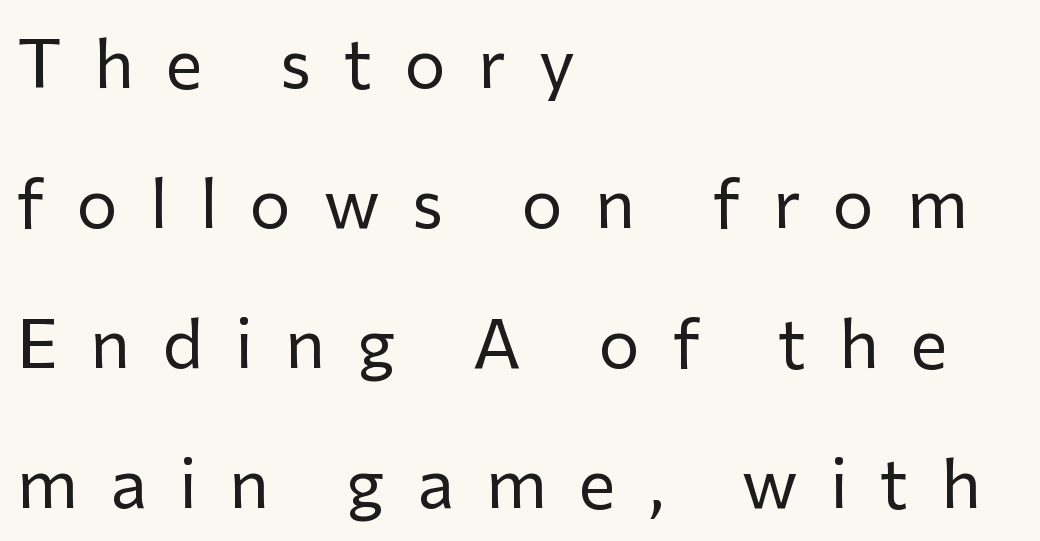
Teacher's note: observe the even left margin — that is flush-left alignment. The typeface chosen for these lines omits serifs. Varying glyph widths throughout — classic text-font behaviour. Each word looks stretched out because of the extra space between its letters. Underline: absent. Stems here are at most as thick as an everyday book face.
